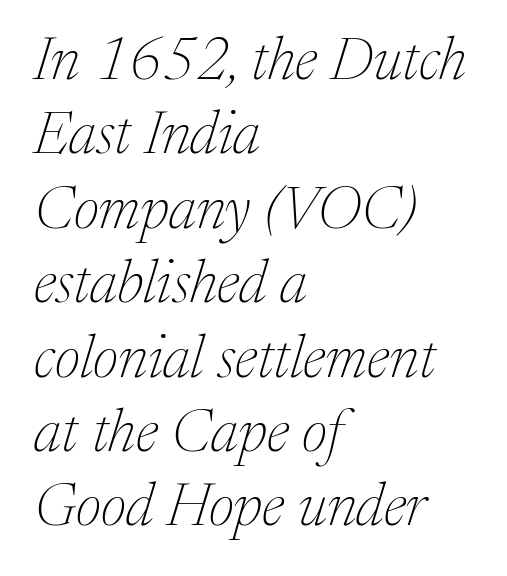
{"serif": "yes", "italic": "yes", "lean": "right", "slant_degrees": 17, "bold": "no", "weight": "thin", "width": "normal", "stroke_contrast": "medium", "x_height": "medium", "monospaced": "no", "underline": "no", "align": "left", "line_spacing_ratio": 1.24, "letter_spacing": "normal", "letter_spacing_em": 0.0, "glyph_px": 60}
